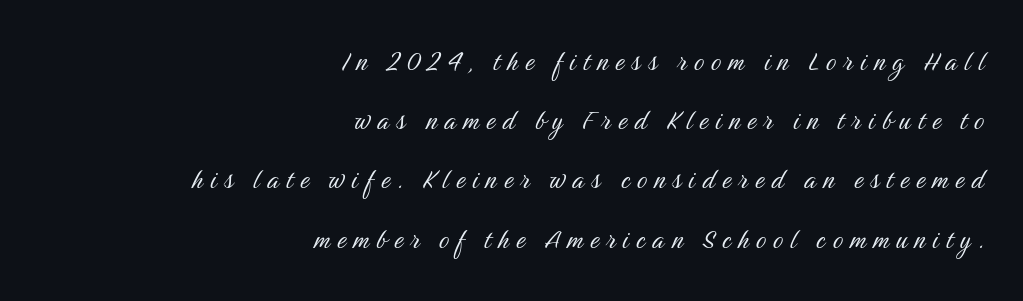
Q: Is the text bold? A: No.
Q: Is the text italic (slanted)? A: Yes.
Q: Is the typeface a serif or a sans-serif typeface? A: Sans-serif.
Q: Is the text underlined? A: No.
Q: How is the paragraph aligned? A: Right-aligned.
Q: Is the spacing between letters normal or unusually wide? A: Unusually wide.
Q: Width (condensed, normal, or wide)? A: Condensed.
Q: Stroke contrast? A: Medium.
Q: x-height? A: Medium.
Q: Monospaced? A: No.
